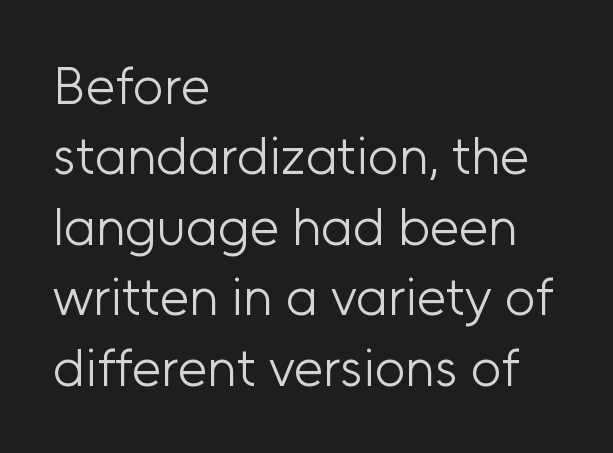
The passage shown has conventional tracking throughout. Line beginnings align vertically; line endings do not. Underlining? Definitely not there. Is the stroke heavy? The answer is a plain regular-or-lighter. Is there much room between lines? A standard amount, neither cramped nor airy.
